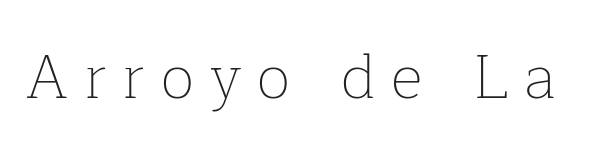
A typesetter would call this proportional, since set widths differ per character. A typesetter would mark this as roman, not italic. Weight class: somewhere from thin through regular. Stroke terminals: seriffed. The type is letterspaced generously, with wide tracking. The words here are not underlined.
